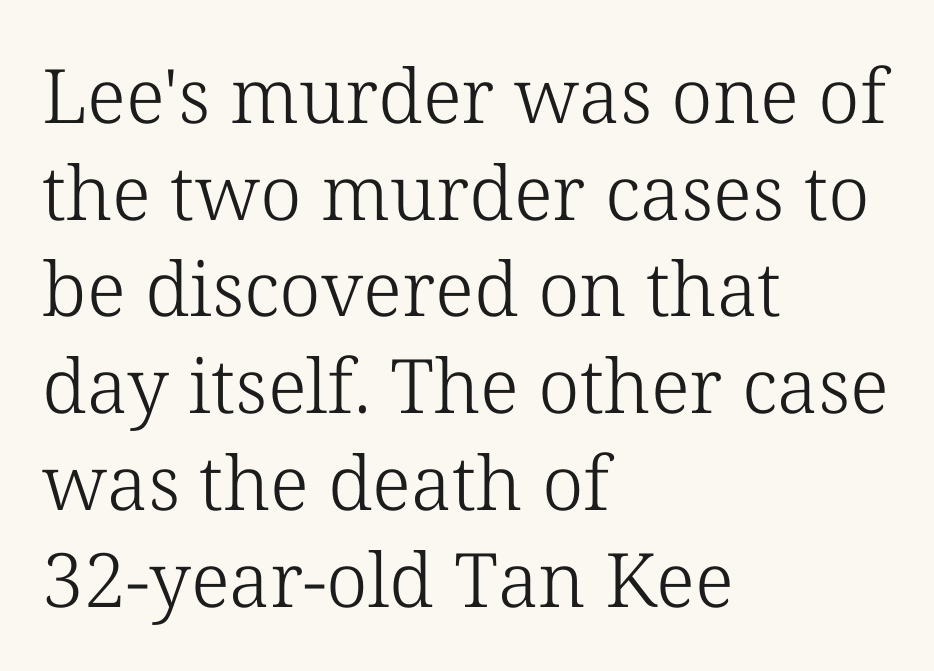
{"serif": "yes", "italic": "no", "bold": "no", "weight": "light", "width": "normal", "stroke_contrast": "low", "x_height": "medium", "monospaced": "no", "underline": "no", "align": "left", "line_spacing": "normal", "line_spacing_ratio": 1.29, "letter_spacing": "normal", "letter_spacing_em": 0.0, "glyph_px": 75}
